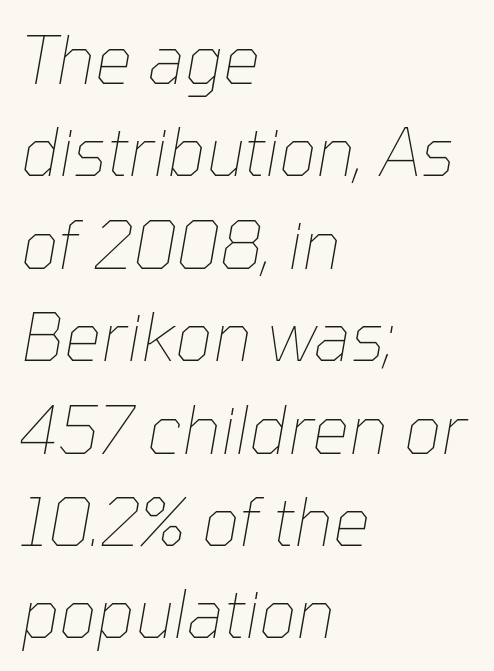
Q: Is the text bold? A: No.
Q: Is the text italic (slanted)? A: Yes, it leans right by about 10 degrees.
Q: Is the text underlined? A: No.
Q: How is the paragraph aligned? A: Left-aligned.
Q: Is the spacing between letters normal or unusually wide? A: Normal.
Q: Is the spacing between lines tight, normal or loose? A: Normal.
Q: Width (condensed, normal, or wide)? A: Normal.
Q: Stroke contrast? A: Low.
Q: x-height? A: Medium.
Q: Monospaced? A: No.
